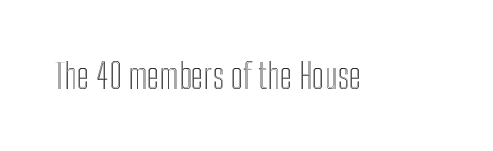
Proportional: the letters do not fall into vertical columns. The specimen omits any rule beneath the text block's lines. Does extra space separate the letters? No, they use regular spacing. These lines were composed using upright roman letters.
